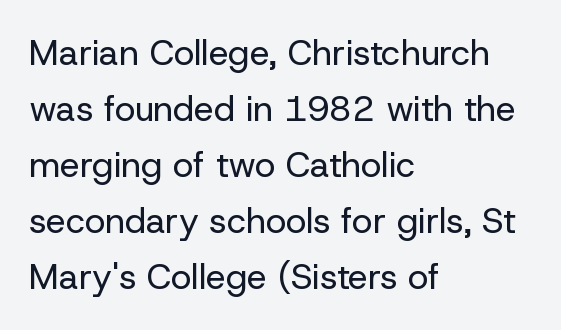
Horizontally, the lines are justified to the leading edge only. Does extra space separate the letters? No, they use regular spacing. When letters stand straight like this, we call the style roman or upright. The weight tops out at a normal text grade.
